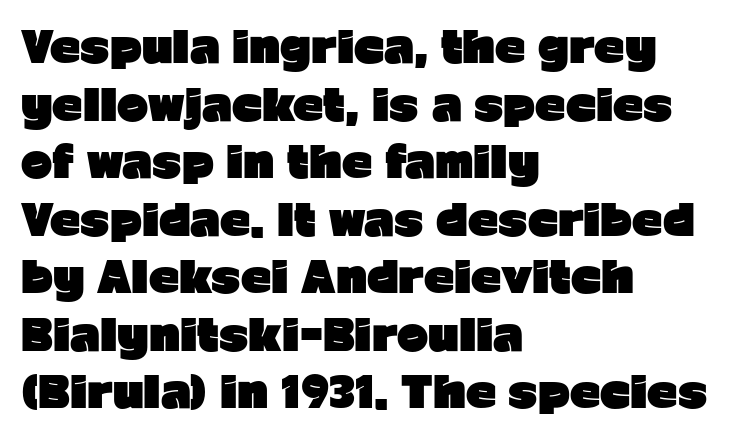
{"serif": "no", "italic": "no", "bold": "yes", "weight": "heavy", "width": "normal", "stroke_contrast": "low", "x_height": "medium", "monospaced": "no", "underline": "no", "align": "left", "line_spacing": "normal", "line_spacing_ratio": 1.37, "letter_spacing": "normal", "letter_spacing_em": 0.0, "glyph_px": 42}
